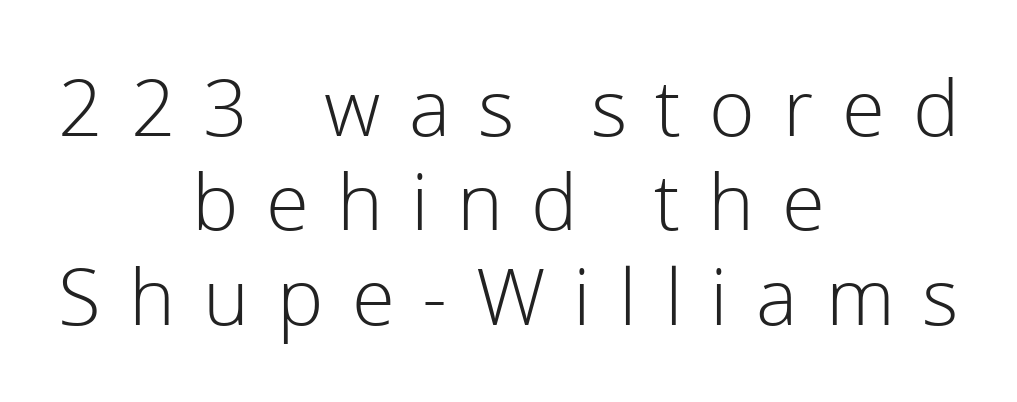
The image shows 78 px light sans-serif type, upright; set centered, line spacing 1.21x, unusually wide letter spacing (+0.36 em), not underlined; low stroke contrast and a medium x-height.
